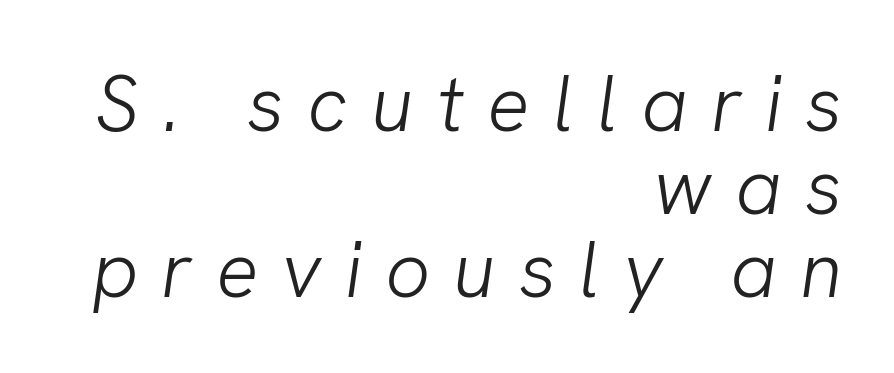
Q: Is the text bold? A: No.
Q: Is the typeface a serif or a sans-serif typeface? A: Sans-serif.
Q: Is the text underlined? A: No.
Q: How is the paragraph aligned? A: Right-aligned.
Q: Is the spacing between letters normal or unusually wide? A: Unusually wide.
Q: Is the spacing between lines tight, normal or loose? A: Tight.
Q: Width (condensed, normal, or wide)? A: Normal.
Q: Stroke contrast? A: Low.
Q: x-height? A: Medium.
Q: Monospaced? A: No.
